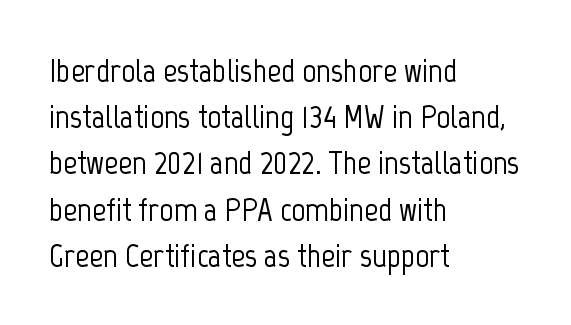
{"serif": "no", "italic": "no", "width": "condensed", "stroke_contrast": "low", "x_height": "medium", "monospaced": "no", "underline": "no", "align": "left", "line_spacing": "normal", "line_spacing_ratio": 1.36, "letter_spacing": "normal", "letter_spacing_em": 0.0, "glyph_px": 34}
